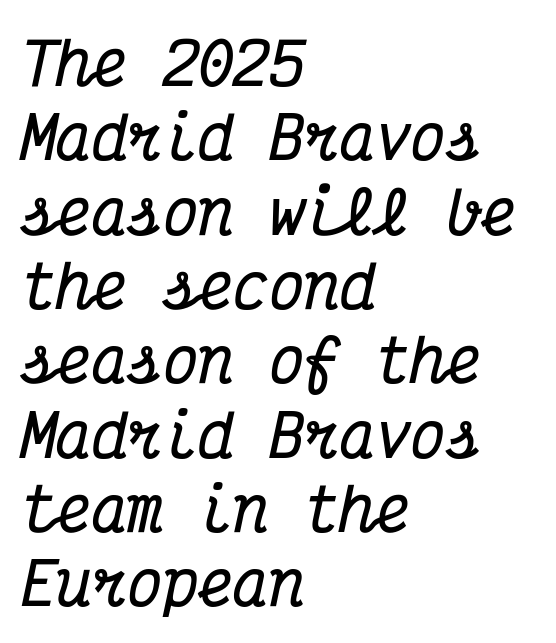
The image shows 59 px bold, condensed serif type, italic (leaning right), monospaced; set left-aligned, normal line spacing (1.26x), normal letter spacing, not underlined; medium stroke contrast and a medium x-height.
